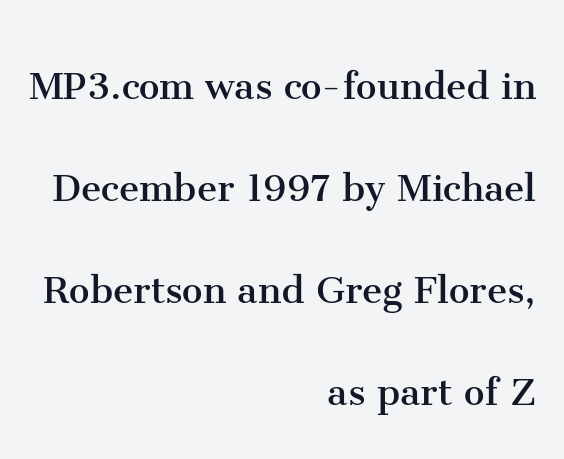
Leading: increased. Is the letter spacing exaggerated? No — it looks like the ordinary default. The font's upright variant was chosen for this text. Caption: face not bold, strokes unweighted. This sample uses a serif face. Do the characters align in a grid? No, the font is proportional.
